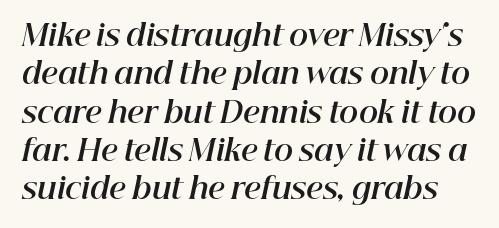
Q: Is the text bold? A: Yes.
Q: Is the text italic (slanted)? A: Yes, it leans right by about 12 degrees.
Q: Is the text underlined? A: No.
Q: Is the spacing between letters normal or unusually wide? A: Normal.
Q: Is the spacing between lines tight, normal or loose? A: Normal.
Q: Width (condensed, normal, or wide)? A: Normal.
Q: Stroke contrast? A: High.
Q: x-height? A: Medium.
Q: Monospaced? A: No.
